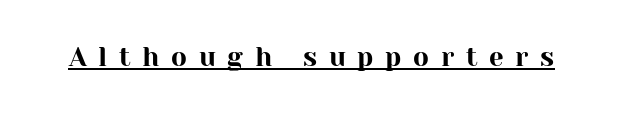
Q: Is the text italic (slanted)? A: No, it is upright.
Q: Is the text underlined? A: Yes.
Q: Is the spacing between letters normal or unusually wide? A: Unusually wide.
